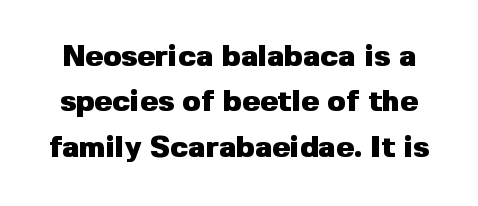
{"serif": "no", "italic": "no", "bold": "yes", "weight": "heavy", "width": "normal", "stroke_contrast": "low", "x_height": "medium", "monospaced": "no", "underline": "no", "line_spacing": "normal", "line_spacing_ratio": 1.51, "letter_spacing": "normal", "letter_spacing_em": 0.0, "glyph_px": 30}
